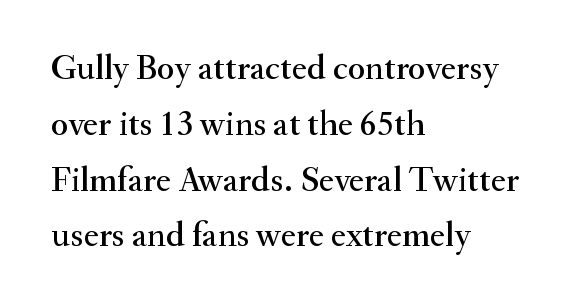
{"serif": "yes", "italic": "no", "width": "normal", "stroke_contrast": "medium", "x_height": "small", "monospaced": "no", "underline": "no", "align": "left", "line_spacing": "normal", "line_spacing_ratio": 1.55, "letter_spacing": "normal", "letter_spacing_em": 0.0, "glyph_px": 36}
